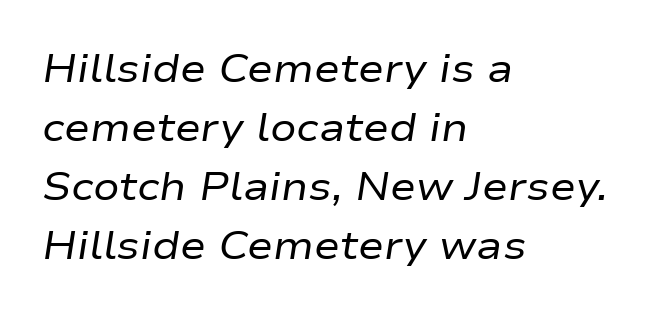
{"italic": "yes", "lean": "right", "slant_degrees": 9, "bold": "no", "weight": "regular", "width": "wide", "stroke_contrast": "low", "x_height": "medium", "monospaced": "no", "underline": "no", "align": "left", "line_spacing": "normal", "line_spacing_ratio": 1.51, "letter_spacing": "normal", "letter_spacing_em": 0.0, "glyph_px": 39}
